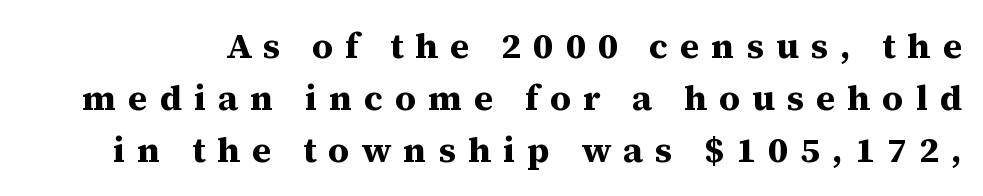
This sample uses expanded letter spacing, leaving extra air between glyphs. This rendering features lettering with no underline. Ascenders rise straight up at ninety degrees. The characters look thick and weighty, a clear bold. Compared with typical paragraphs, the rows here are spaced about the same.
